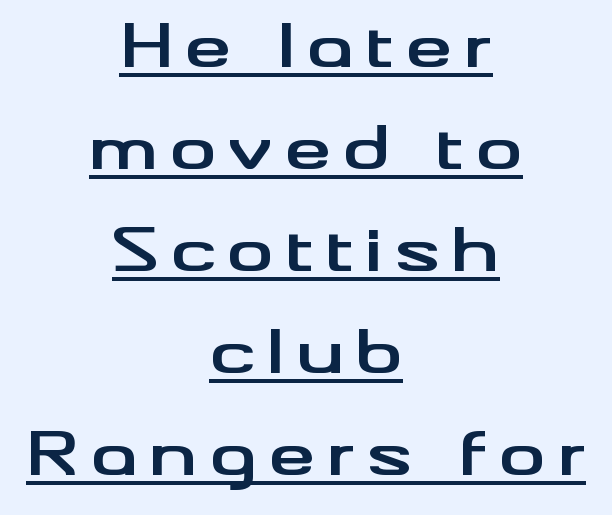
Q: Is the text bold? A: Yes.
Q: Is the text italic (slanted)? A: No, it is upright.
Q: Is the typeface a serif or a sans-serif typeface? A: Sans-serif.
Q: Is the text underlined? A: Yes.
Q: How is the paragraph aligned? A: Centered.
Q: Width (condensed, normal, or wide)? A: Wide.
Q: Stroke contrast? A: Medium.
Q: x-height? A: Small.
Q: Monospaced? A: No.
